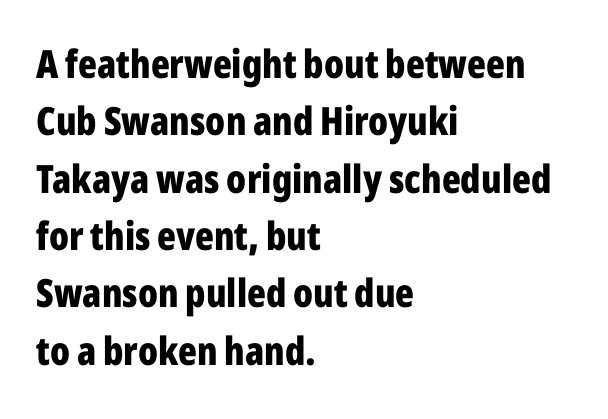
The image shows 39 px bold, condensed sans-serif type, upright; set left-aligned, normal line spacing (1.47x), normal letter spacing, not underlined; low stroke contrast and a medium x-height.
